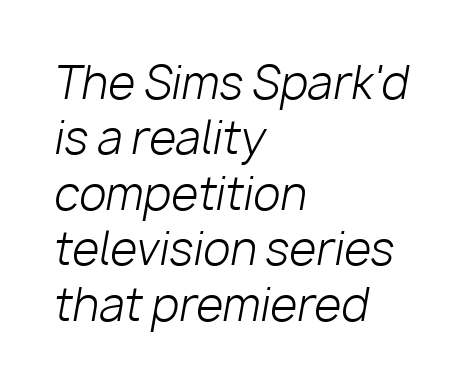
These lines are rendered in a variable-pitch font. The rag falls on the right side of this text block. One glance says typical: line gaps are just what's usual. What stands out about the letter spacing? Nothing — it is the standard amount. Is the stroke heavy? The answer is a plain regular-or-lighter. Glance below the letters and you will spot only blank space.
